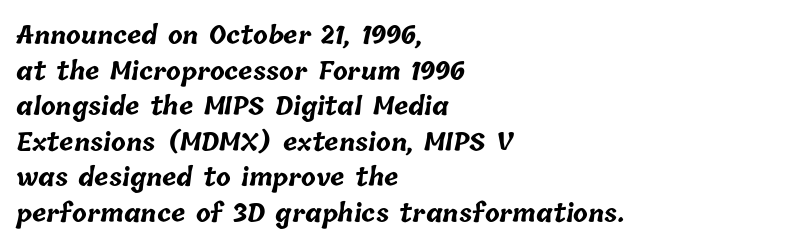
{"bold": "yes", "underline": "no", "align": "left", "line_spacing": "normal", "line_spacing_ratio": 1.48, "letter_spacing": "normal", "letter_spacing_em": 0.0, "glyph_px": 24}
